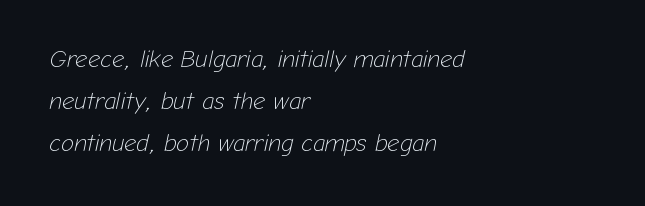
Q: Is the text bold? A: No.
Q: Is the text italic (slanted)? A: Yes, it leans right by about 12 degrees.
Q: Is the text underlined? A: No.
Q: How is the paragraph aligned? A: Left-aligned.
Q: Is the spacing between letters normal or unusually wide? A: Normal.
